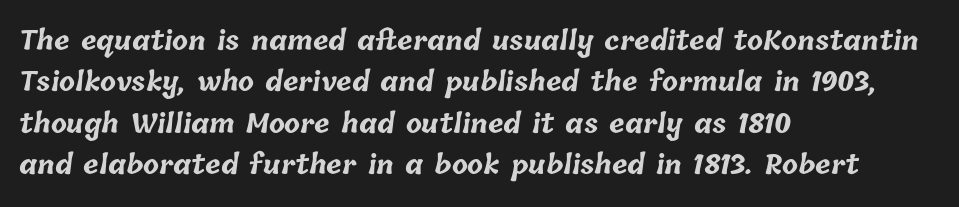
The image shows 26 px bold type; set left-aligned, normal line spacing (1.59x), normal letter spacing, not underlined.
